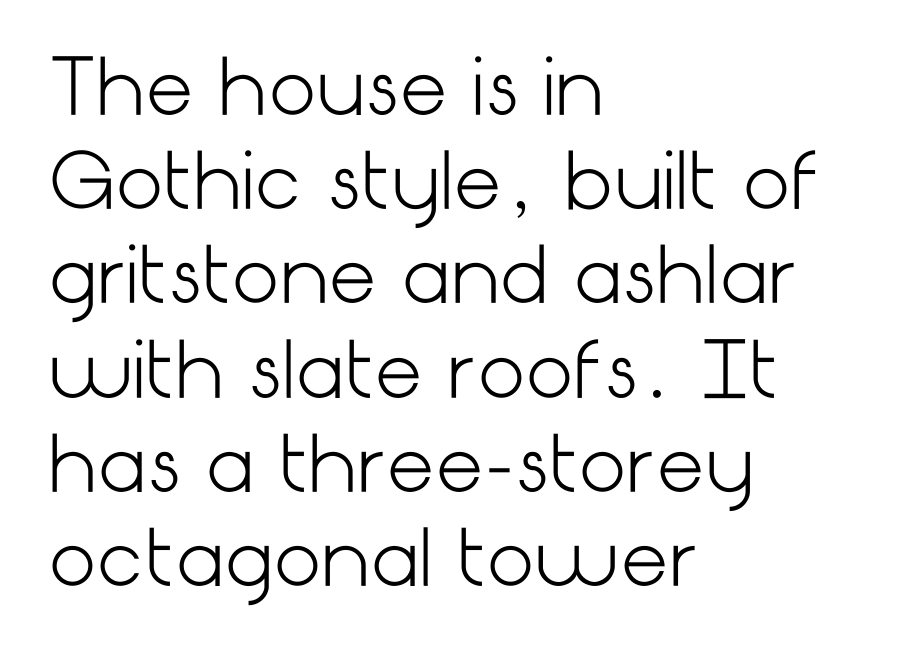
{"serif": "no", "italic": "no", "bold": "no", "weight": "light", "width": "normal", "stroke_contrast": "low", "x_height": "medium", "underline": "no", "align": "left", "line_spacing_ratio": 1.24, "letter_spacing": "normal", "letter_spacing_em": 0.0, "glyph_px": 76}
